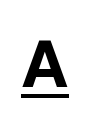
Q: Is the text bold? A: Yes.
Q: Is the text italic (slanted)? A: No, it is upright.
Q: Is the typeface a serif or a sans-serif typeface? A: Sans-serif.
Q: Is the text underlined? A: Yes.
Q: Is the spacing between letters normal or unusually wide? A: Unusually wide.
Q: Width (condensed, normal, or wide)? A: Normal.
Q: Stroke contrast? A: Low.
Q: x-height? A: Medium.
Q: Monospaced? A: No.
